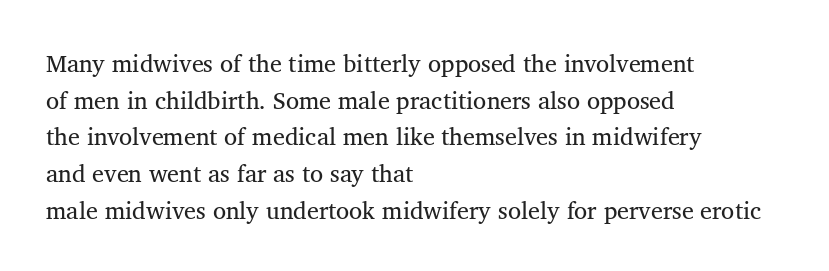
Standard letterfit; no display-style spreading of the glyphs. No chunkiness to these letters — they're not bold. This is roman type, the default non-slanted kind. Does the copy run flush right? No — it runs flush left.
